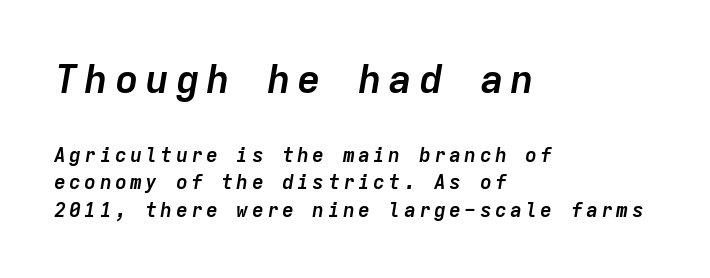
The strip under each line holds only bare page. The passage shown begins with its larger block and ends with its smaller one. What's the leading like? Ordinary, nothing unusual. Fixed-width glyphs throughout — classic coding-font behaviour.
